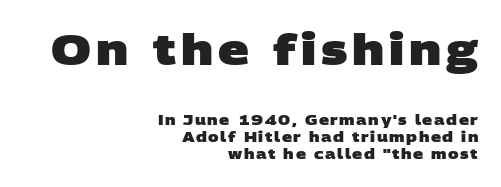
The passage is arranged like a letterhead date or caption credit — flush right. The foot of each line stays bare and open. Is this a fixed-width face? No — the glyphs have proportional, varying widths. Heavy-handed strokes throughout: this text is bold. The font family rendered here belongs to the sans-serif group. Type size steps down from the first block to the second.
